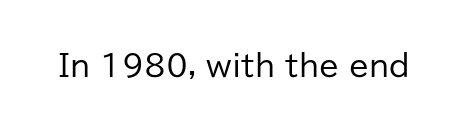
Q: Is the text bold? A: No.
Q: Is the text italic (slanted)? A: No, it is upright.
Q: Is the typeface a serif or a sans-serif typeface? A: Sans-serif.
Q: Is the text underlined? A: No.
Q: Is the spacing between letters normal or unusually wide? A: Normal.
Q: Width (condensed, normal, or wide)? A: Normal.
Q: Stroke contrast? A: Low.
Q: x-height? A: Medium.
Q: Monospaced? A: No.
